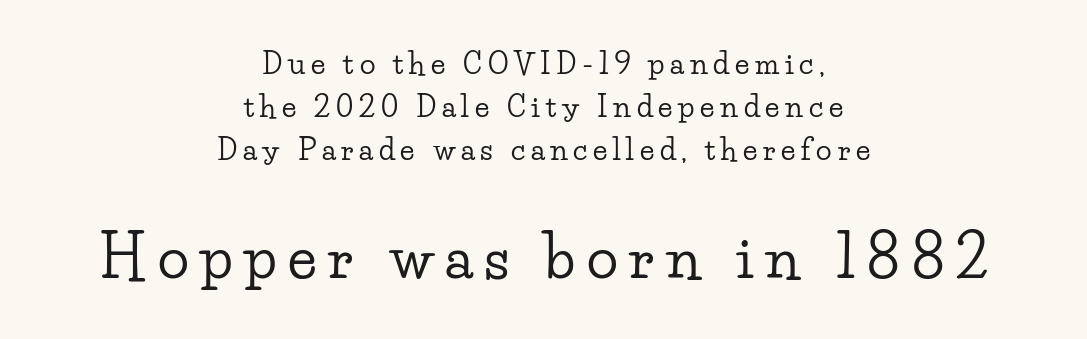
Q: Is the text italic (slanted)? A: No, it is upright.
Q: Is the typeface a serif or a sans-serif typeface? A: Serif.
Q: Is the text underlined? A: No.
Q: How is the paragraph aligned? A: Centered.
Q: Is the spacing between letters normal or unusually wide? A: Unusually wide.
Q: Is the spacing between lines tight, normal or loose? A: Normal.
Q: Which block of text is set in a larger size, the first (top) or the second (bottom)? A: The second (bottom) one.
Q: Width (condensed, normal, or wide)? A: Wide.
Q: Stroke contrast? A: Low.
Q: x-height? A: Small.
Q: Monospaced? A: No.
